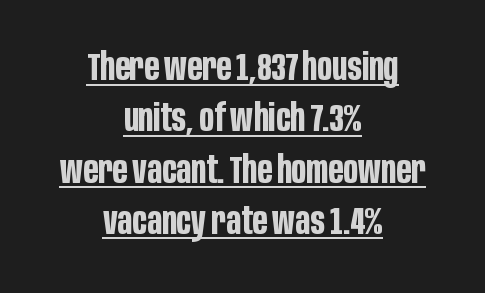
The image shows 38 px bold, condensed sans-serif type, upright; set centered, normal line spacing (1.35x), normal letter spacing, underlined; low stroke contrast and a large x-height.
